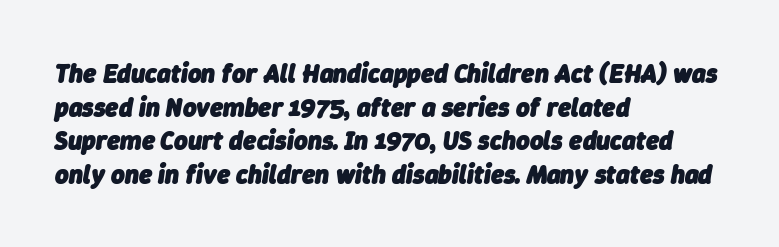
The typography opts for an oblique posture over an upright one. The face used here is rendered with its standard letterfit. The text block is weighted toward the left margin, trailing off unevenly rightward. Clear beneath every line of the passage. These words are printed bold, with thick strokes throughout. The passage shown stacks its lines at a standard gap.
